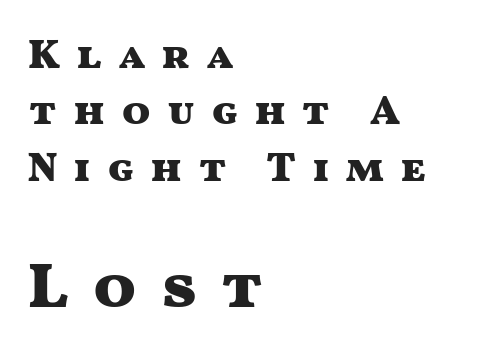
These lines are rendered in a variable-pitch font. The font's upright variant was chosen for this text. Tracking here is generous; glyphs stand well apart from one another. Type style note: lacks serifs. Thick stems and heavy bowls — unmistakably bold. Small over large — that's the arrangement of the two blocks here.
